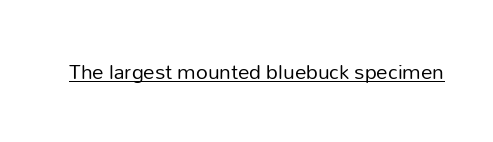
Q: Is the text bold? A: No.
Q: Is the text italic (slanted)? A: No, it is upright.
Q: Is the text underlined? A: Yes.
Q: Is the spacing between letters normal or unusually wide? A: Normal.
